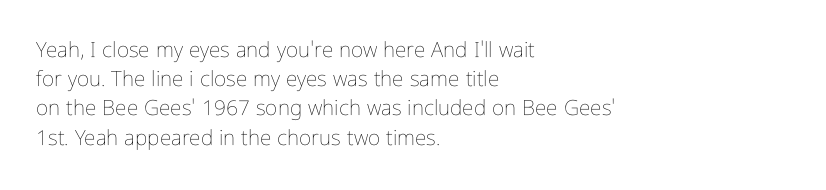
Q: Is the text bold? A: No.
Q: Is the text italic (slanted)? A: No, it is upright.
Q: Is the text underlined? A: No.
Q: How is the paragraph aligned? A: Left-aligned.
Q: Is the spacing between letters normal or unusually wide? A: Normal.
Q: Is the spacing between lines tight, normal or loose? A: Normal.
